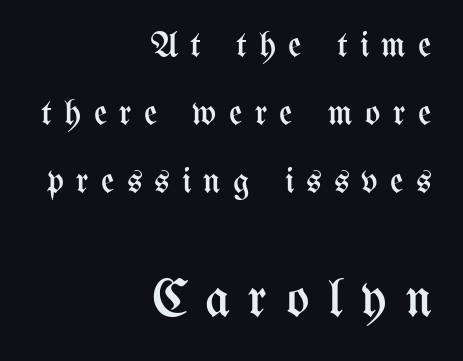
The passage shown has open, widely tracked lettering throughout. The strokes are not fattened; the text isn't bold. Note: smaller setting up top, larger setting below. Proportional: the letters do not fall into vertical columns. Right-aligned paragraph, ragged on the left.
